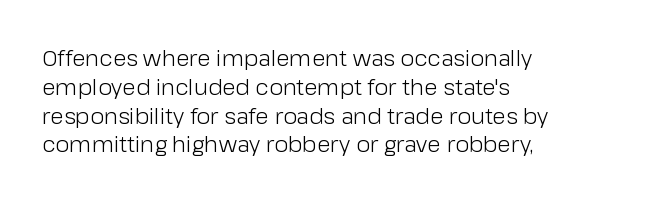
The image shows 22 px text type, upright; set left-aligned, normal line spacing (1.31x), normal letter spacing, not underlined.
